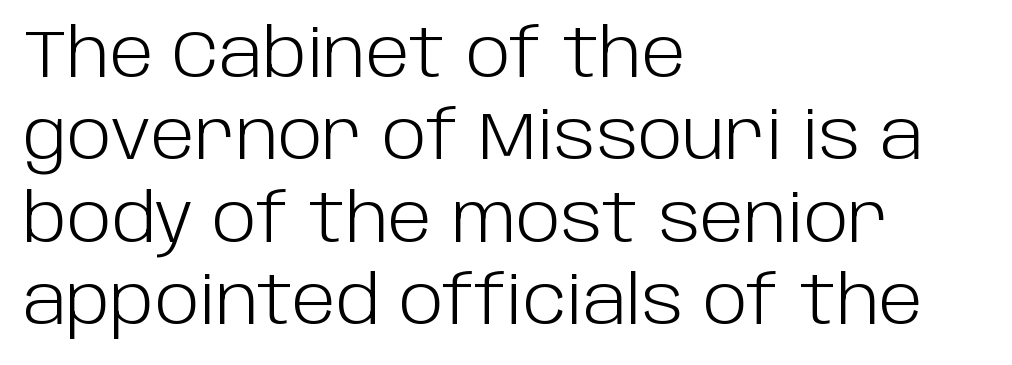
Leftover space on each line is placed entirely after the last word. The font family rendered here belongs to the sans-serif group. The characters are drawn with everyday or finer stroke widths. Varying glyph widths throughout — classic text-font behaviour. The axis of the letterforms is exactly vertical. A clean baseline with only descenders dipping below it.
